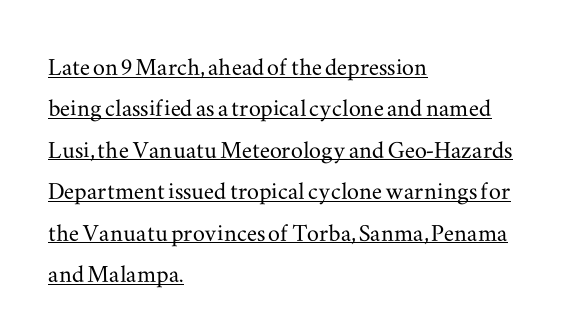
{"serif": "yes", "italic": "no", "width": "wide", "stroke_contrast": "medium", "x_height": "small", "monospaced": "no", "underline": "yes", "align": "left", "line_spacing": "normal", "line_spacing_ratio": 1.38, "letter_spacing": "normal", "letter_spacing_em": 0.0, "glyph_px": 30}
